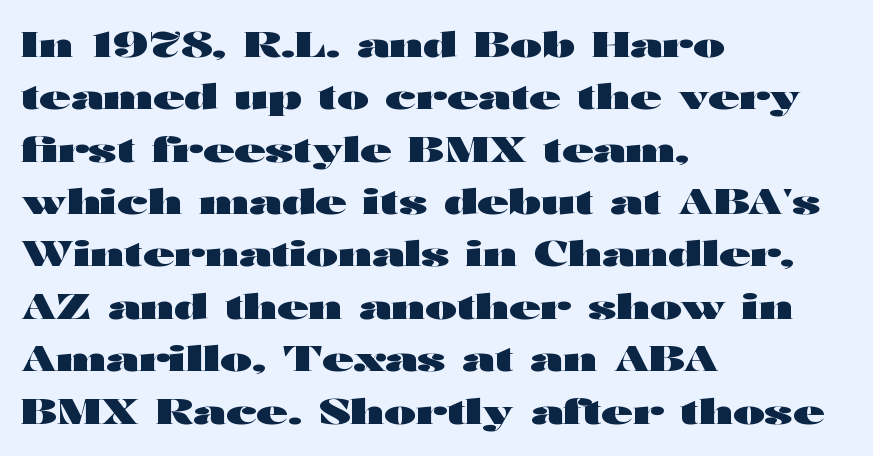
The image shows 34 px heavy, wide type, upright; set left-aligned, normal line spacing (1.54x), normal letter spacing, not underlined; high stroke contrast and a medium x-height.
